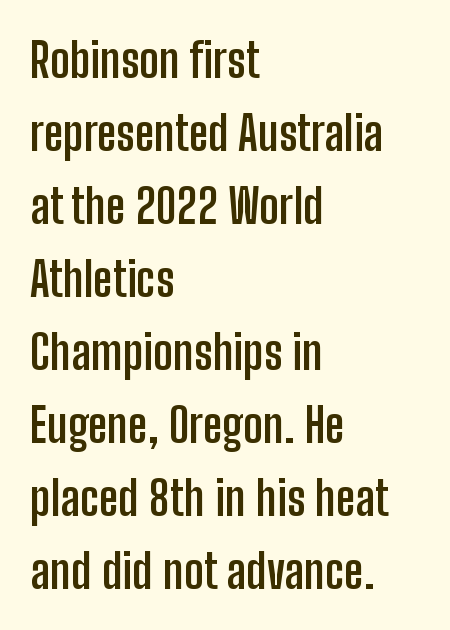
Q: Is the text bold? A: Yes.
Q: Is the text italic (slanted)? A: No, it is upright.
Q: Is the typeface a serif or a sans-serif typeface? A: Sans-serif.
Q: Is the text underlined? A: No.
Q: How is the paragraph aligned? A: Left-aligned.
Q: Is the spacing between letters normal or unusually wide? A: Normal.
Q: Is the spacing between lines tight, normal or loose? A: Normal.
Q: Width (condensed, normal, or wide)? A: Condensed.
Q: Stroke contrast? A: Low.
Q: x-height? A: Medium.
Q: Monospaced? A: No.
